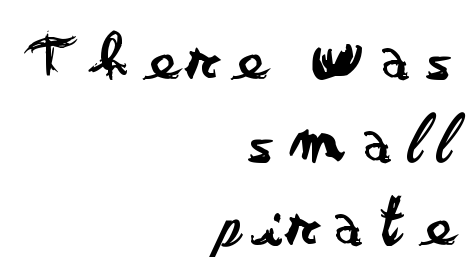
{"serif": "no", "italic": "no", "bold": "no", "weight": "regular", "width": "wide", "stroke_contrast": "low", "x_height": "small", "monospaced": "no", "underline": "no", "align": "right", "line_spacing": "tight", "line_spacing_ratio": 1.15, "letter_spacing": "wide", "letter_spacing_em": 0.22, "glyph_px": 72}
